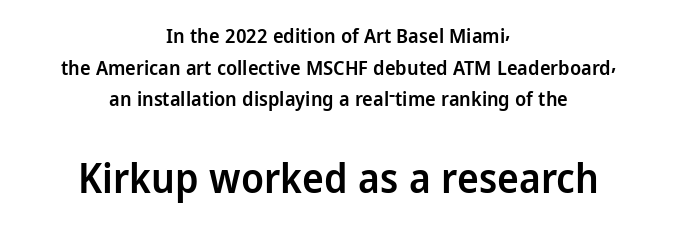
The image shows 41 px semibold sans-serif type, upright; set centered, normal line spacing (1.58x), normal letter spacing, not underlined; the second (bottom) block is 2.05x larger; low stroke contrast and a medium x-height.
